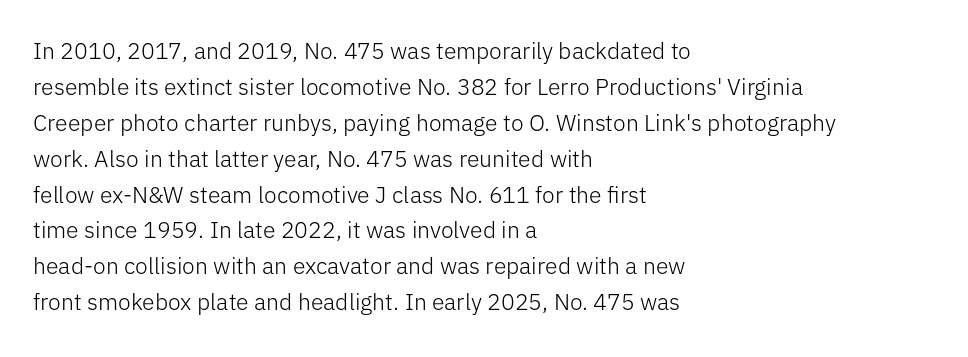
The foot of each line stays bare and open. It's the straight-up-and-down kind of type. The gaps between neighbouring characters are ordinary and unremarkable. A normal amount of white space separates one row of letters from the next. Typeset ragged right — the left edge is the straight one. Is the stroke heavy? The answer is a plain regular-or-lighter.
